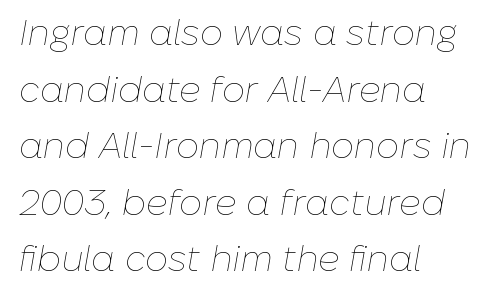
Stems and bowls with no extra thickness — not bold. Looks like regular typesetting: each glyph gets only the width it needs. Letters rest on an invisible, unmarked baseline. What stands out about the letter spacing? Nothing — it is the standard amount.
